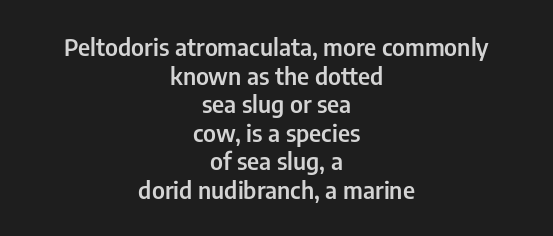
Q: Is the text bold? A: Semi-bold.
Q: Is the text italic (slanted)? A: No, it is upright.
Q: Is the text underlined? A: No.
Q: How is the paragraph aligned? A: Centered.
Q: Is the spacing between letters normal or unusually wide? A: Normal.
